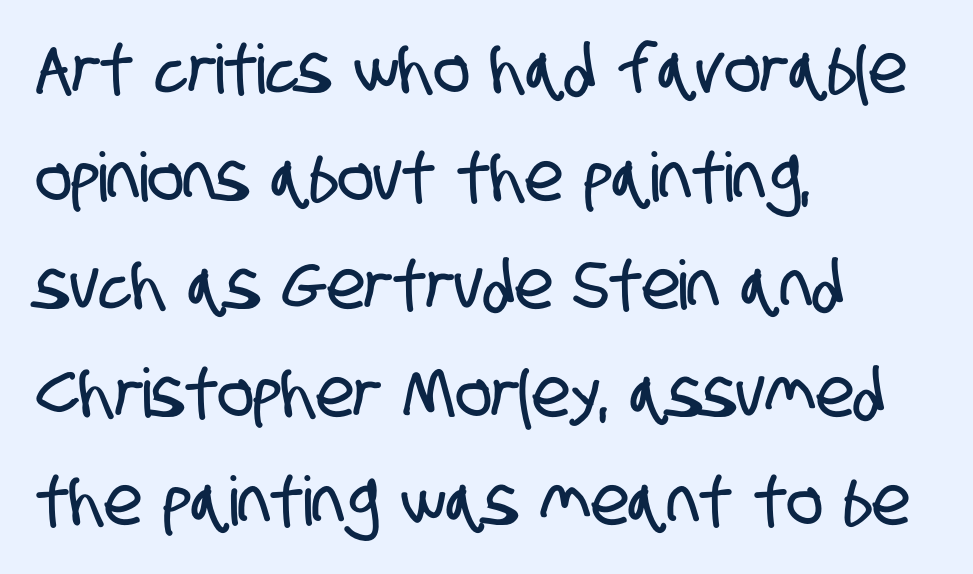
{"serif": "no", "width": "condensed", "stroke_contrast": "low", "x_height": "large", "monospaced": "no", "underline": "no", "align": "left", "line_spacing": "normal", "line_spacing_ratio": 1.59, "letter_spacing": "normal", "letter_spacing_em": 0.0, "glyph_px": 68}
